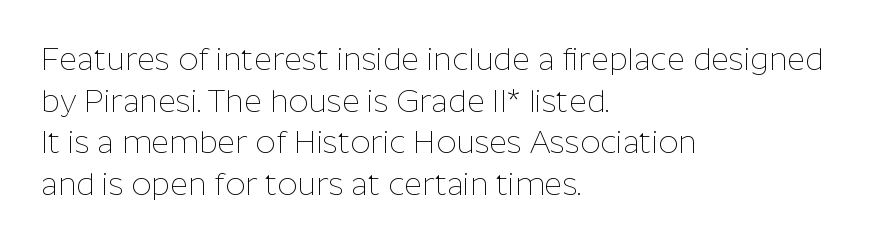
Q: Is the text bold? A: No.
Q: Is the text italic (slanted)? A: No, it is upright.
Q: Is the typeface a serif or a sans-serif typeface? A: Sans-serif.
Q: Is the text underlined? A: No.
Q: How is the paragraph aligned? A: Left-aligned.
Q: Is the spacing between letters normal or unusually wide? A: Normal.
Q: Is the spacing between lines tight, normal or loose? A: Normal.
Q: Width (condensed, normal, or wide)? A: Normal.
Q: Stroke contrast? A: Low.
Q: x-height? A: Medium.
Q: Monospaced? A: No.
